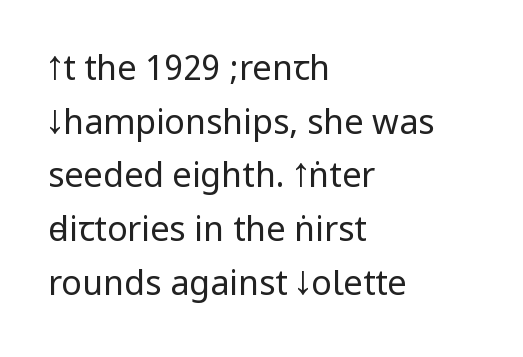
{"serif": "no", "italic": "no", "bold": "no", "weight": "regular", "width": "condensed", "stroke_contrast": "low", "underline": "no", "align": "left", "line_spacing": "normal", "line_spacing_ratio": 1.58, "letter_spacing": "normal", "letter_spacing_em": 0.0, "glyph_px": 34}
